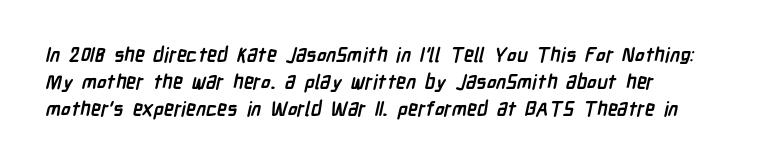
Q: Is the text bold? A: Yes.
Q: Is the text underlined? A: No.
Q: Is the spacing between letters normal or unusually wide? A: Normal.
Q: Is the spacing between lines tight, normal or loose? A: Normal.
